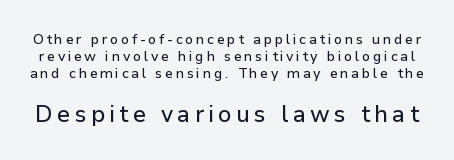
Bigger letters appear in the bottom chunk; the top chunk is reduced. The lettering stays uniformly vertical, giving the passage a roman look. Check under the words: just untouched page.
